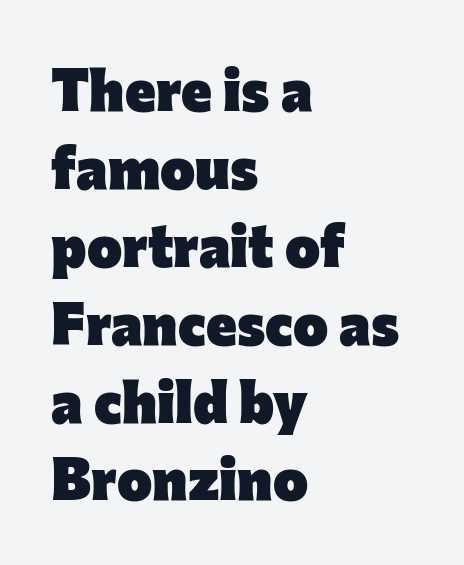
A sans-serif font was chosen for this passage. This block has exactly the height ordinary leading produces. Tracking here is standard; glyphs follow each other at the usual distance. A student would call this left alignment; a typographer would say flush left, rag right. It's the straight-up-and-down kind of type. The face used here is proportionally spaced, like ordinary book or web type.
